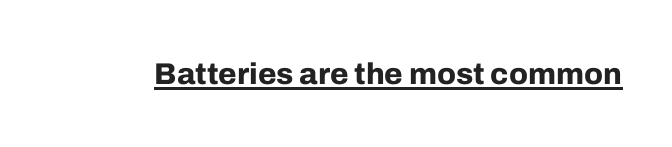
{"serif": "no", "italic": "no", "bold": "yes", "weight": "bold", "width": "normal", "stroke_contrast": "low", "x_height": "medium", "monospaced": "no", "underline": "yes", "letter_spacing": "normal", "letter_spacing_em": 0.0, "glyph_px": 30}
